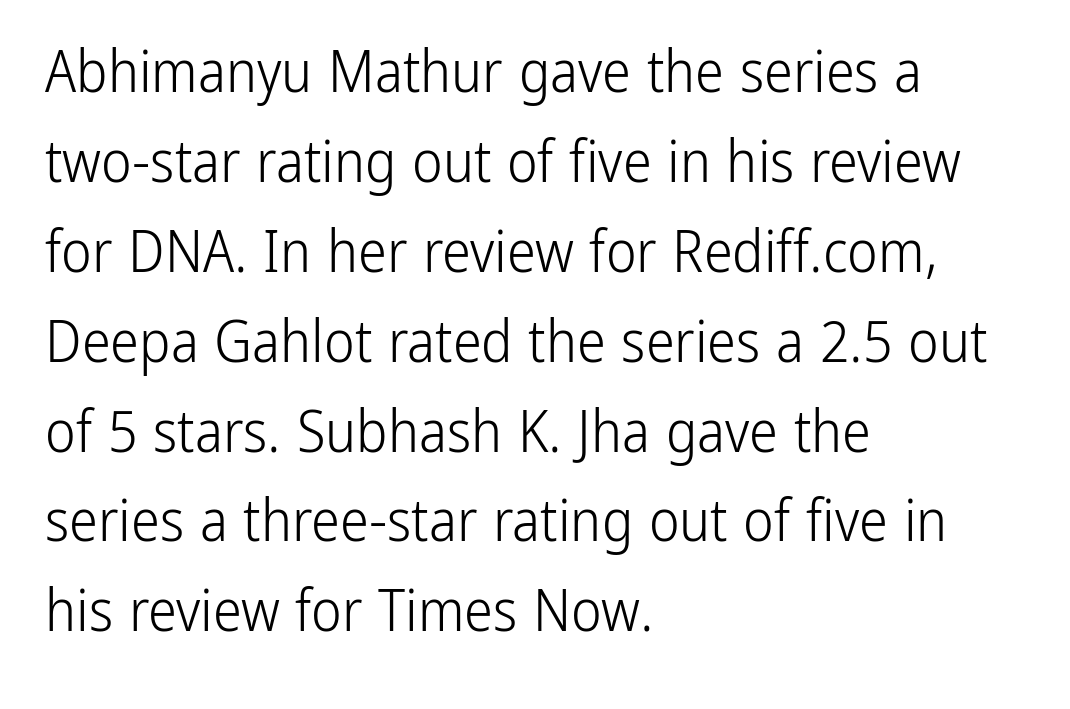
The type sits square on the baseline with zero lean. This sample uses a sans-serif face. How are the letters spaced? Ordinarily, with no added tracking. Proportional: the letters do not fall into vertical columns. Left-aligned paragraph, ragged on the right.
